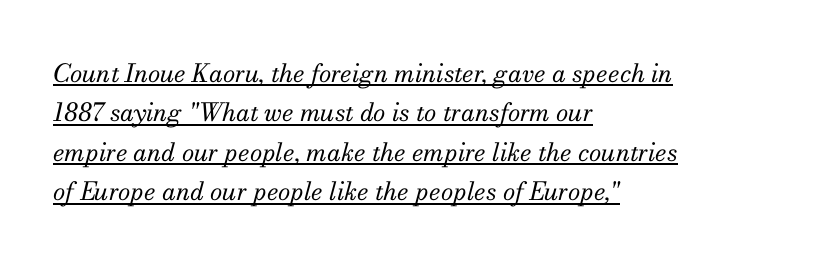
Q: Is the text bold? A: No.
Q: Is the text italic (slanted)? A: Yes, it leans right by about 13 degrees.
Q: Is the text underlined? A: Yes.
Q: How is the paragraph aligned? A: Left-aligned.
Q: Is the spacing between letters normal or unusually wide? A: Normal.
Q: Is the spacing between lines tight, normal or loose? A: Normal.
